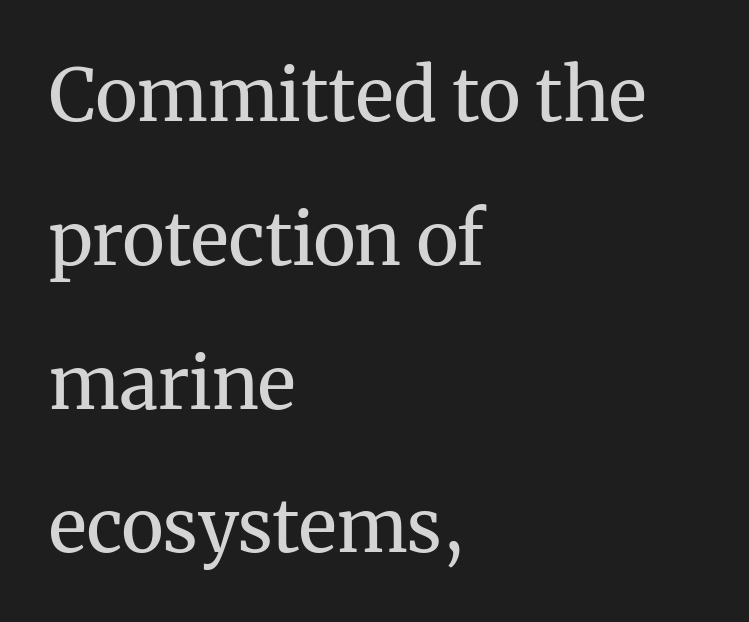
{"serif": "yes", "italic": "no", "bold": "no", "weight": "regular", "width": "normal", "stroke_contrast": "medium", "x_height": "medium", "monospaced": "no", "underline": "no", "align": "left", "line_spacing": "loose", "line_spacing_ratio": 1.97, "letter_spacing": "normal", "letter_spacing_em": 0.0, "glyph_px": 73}
